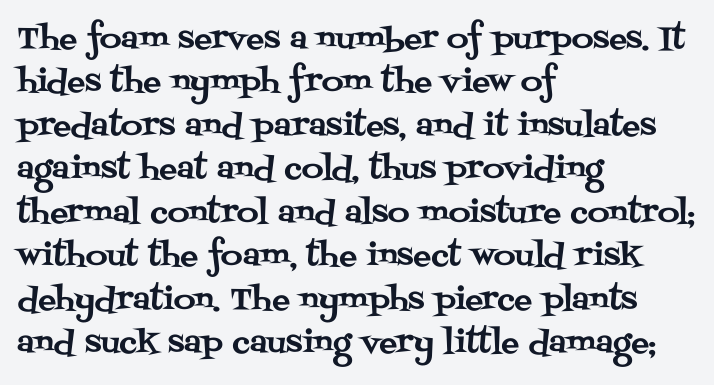
A roman cut, with each character standing at attention. Nothing unusual about the tracking: characters are spaced as the font intends. This sample is left-justified, so line endings fall wherever the words run out. Looks like regular typesetting: each glyph gets only the width it needs. Check under the words: just untouched page.
